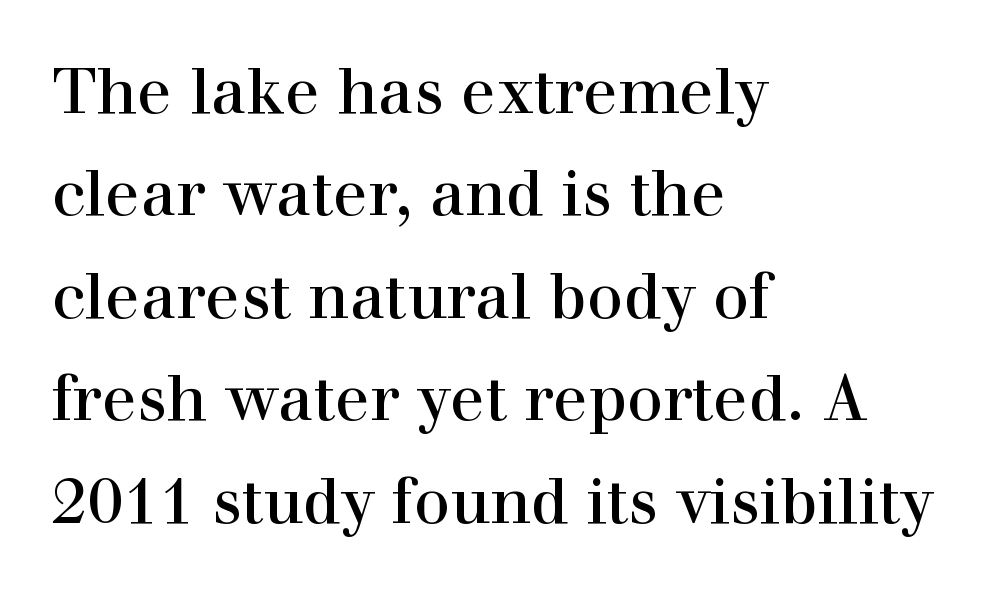
Q: Is the text italic (slanted)? A: No, it is upright.
Q: Is the typeface a serif or a sans-serif typeface? A: Serif.
Q: Is the text underlined? A: No.
Q: How is the paragraph aligned? A: Left-aligned.
Q: Is the spacing between letters normal or unusually wide? A: Normal.
Q: Is the spacing between lines tight, normal or loose? A: Normal.
Q: Width (condensed, normal, or wide)? A: Normal.
Q: x-height? A: Medium.
Q: Monospaced? A: No.
